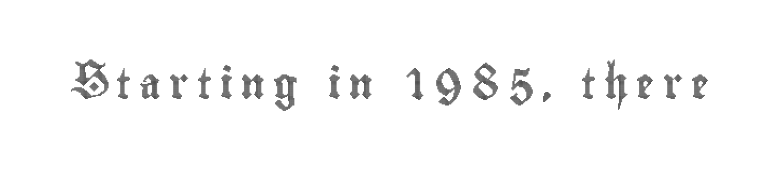
Compared with typical body copy, the letter spacing here is much looser. The face used here is proportionally spaced, like ordinary book or web type. Type without underlining. Ascenders rise straight up at ninety degrees.
